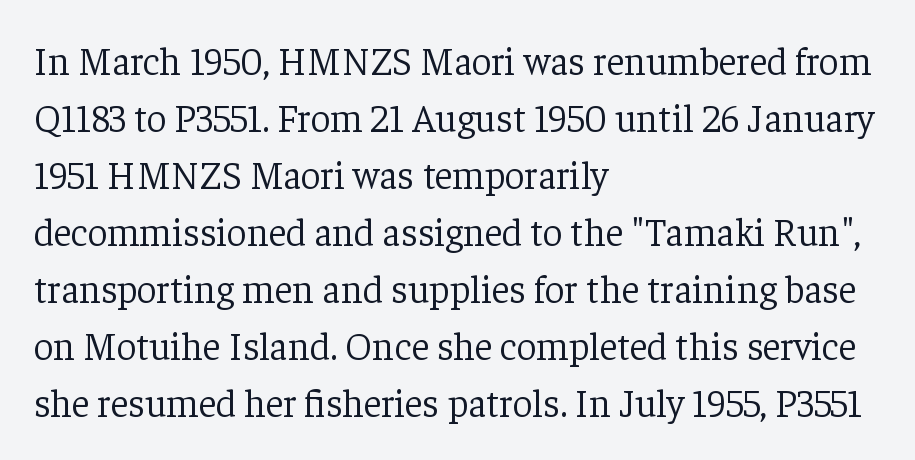
Tracking value appears to be zero — textbook default spacing. The zone under the glyphs is completely vacant. This block has exactly the height ordinary leading produces. This sample is left-justified, so line endings fall wherever the words run out. Spacing verdict: proportional, widths tailored to each character. The lettering holds an erect, upright posture throughout.
